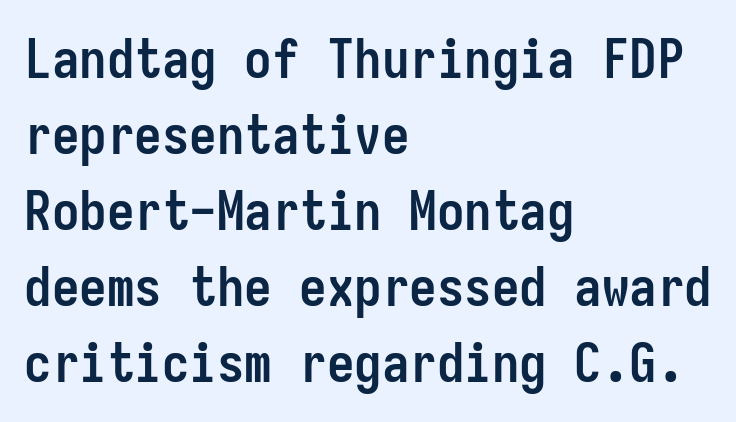
The image shows 55 px semibold, condensed sans-serif type, upright, monospaced; set left-aligned, normal line spacing (1.38x), normal letter spacing, not underlined; low stroke contrast and a medium x-height.
